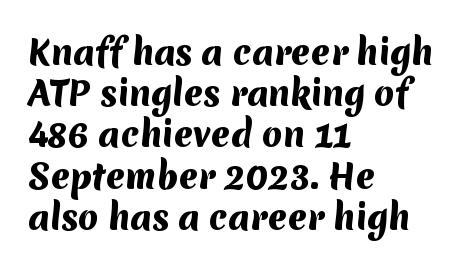
The image shows 33 px heavy sans-serif type; set left-aligned, normal line spacing (1.25x), normal letter spacing, not underlined; medium stroke contrast and a medium x-height.
